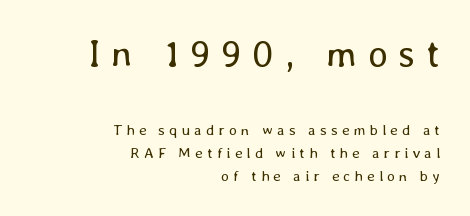
Q: Is the text bold? A: No.
Q: Is the text italic (slanted)? A: No, it is upright.
Q: Is the text underlined? A: No.
Q: How is the paragraph aligned? A: Right-aligned.
Q: Is the spacing between letters normal or unusually wide? A: Unusually wide.
Q: Is the spacing between lines tight, normal or loose? A: Normal.
Q: Which block of text is set in a larger size, the first (top) or the second (bottom)? A: The first (top) one.
Q: Width (condensed, normal, or wide)? A: Normal.
Q: Stroke contrast? A: Low.
Q: x-height? A: Medium.
Q: Monospaced? A: No.
